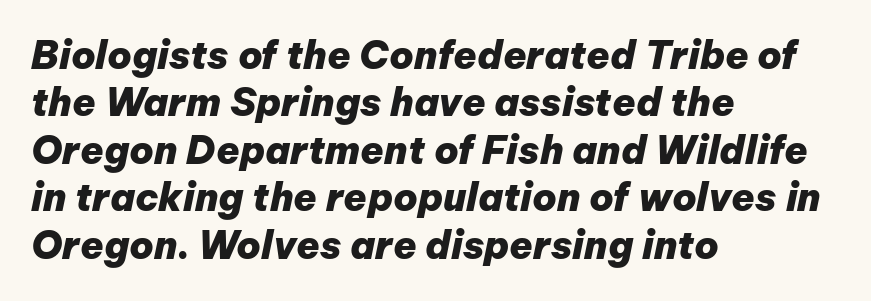
{"italic": "yes", "lean": "right", "slant_degrees": 12, "bold": "yes", "weight": "heavy", "width": "normal", "stroke_contrast": "low", "x_height": "medium", "monospaced": "no", "underline": "no", "align": "left", "line_spacing": "normal", "line_spacing_ratio": 1.25, "letter_spacing": "normal", "letter_spacing_em": 0.0, "glyph_px": 38}
